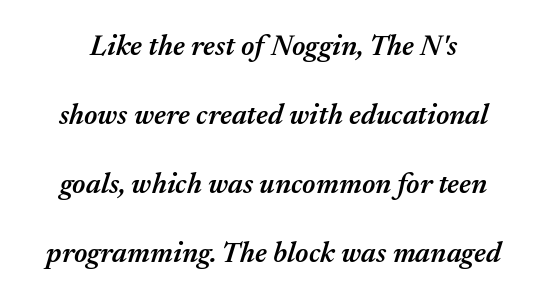
The image shows 29 px semibold type, italic (leaning right); set loose line spacing (2.38x), normal letter spacing, not underlined; medium stroke contrast and a medium x-height.
